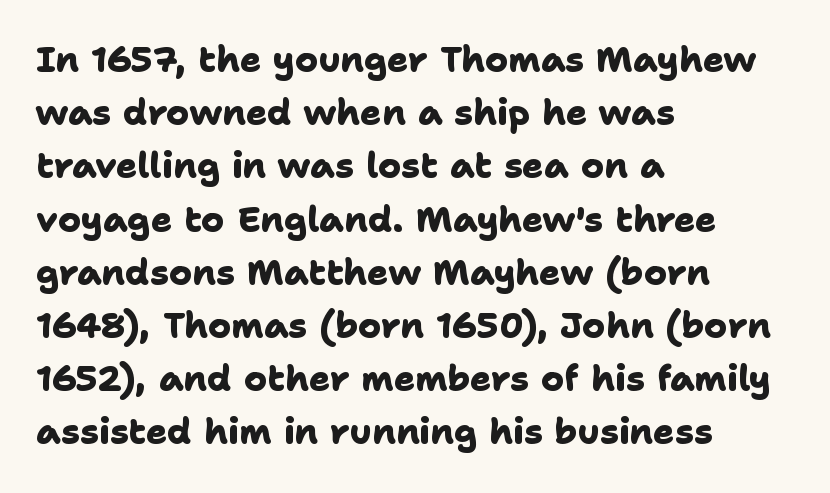
The image shows 35 px heavy sans-serif type; set left-aligned, normal line spacing (1.52x), normal letter spacing, not underlined; low stroke contrast and a medium x-height.
